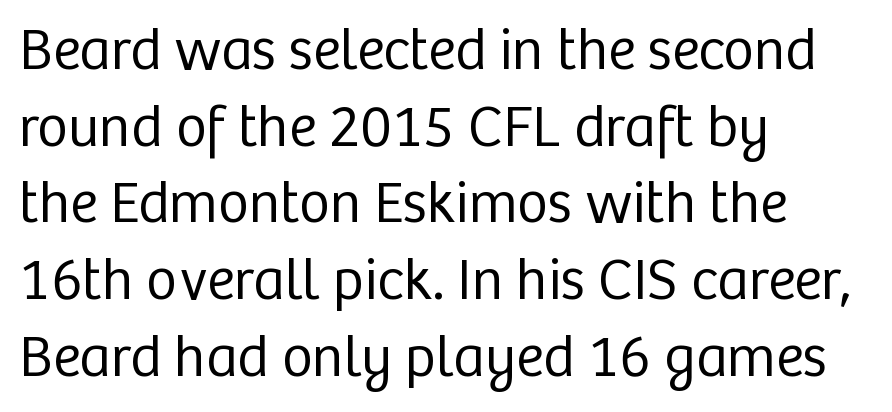
The image shows 59 px regular-weight sans-serif type, upright; set left-aligned, normal line spacing (1.3x), normal letter spacing, not underlined; low stroke contrast and a medium x-height.
